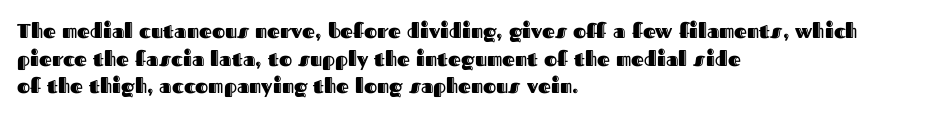
The block of text has a typical density, with ordinary space between rows. The letters stand straight up with perfectly vertical stems. Line starts are locked; line ends wander. Between one letter and the next there's only the usual sliver of space. Type without underlining.
